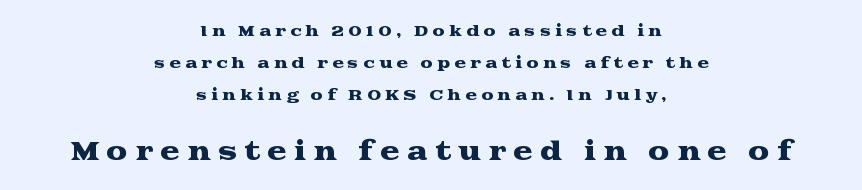
It's the straight-up-and-down kind of type. This layout puts the modest block above and the oversized block below. Display-style spreading of the glyphs; the letterfit is very open. Honestly, there is no underline to notice here at all. The leading is generous, giving the passage an open texture. The paragraph shown floats in the horizontal middle.
